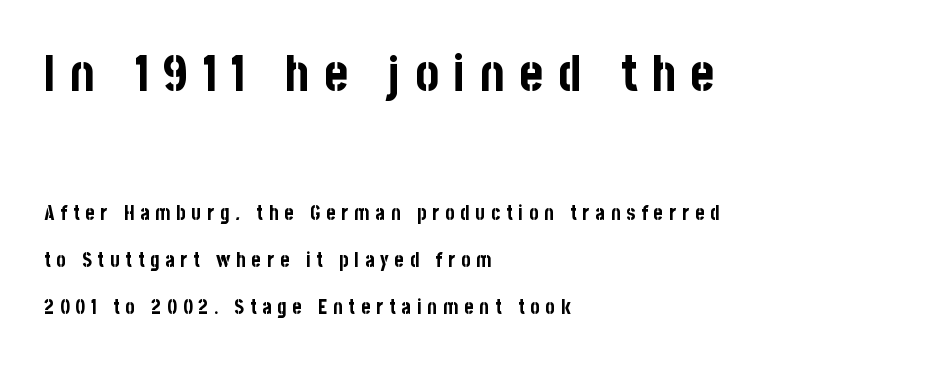
Q: Is the text bold? A: Yes.
Q: Is the text italic (slanted)? A: No, it is upright.
Q: Is the typeface a serif or a sans-serif typeface? A: Sans-serif.
Q: Is the text underlined? A: No.
Q: How is the paragraph aligned? A: Left-aligned.
Q: Is the spacing between letters normal or unusually wide? A: Unusually wide.
Q: Is the spacing between lines tight, normal or loose? A: Loose.
Q: Which block of text is set in a larger size, the first (top) or the second (bottom)? A: The first (top) one.
Q: Width (condensed, normal, or wide)? A: Condensed.
Q: Stroke contrast? A: Low.
Q: x-height? A: Large.
Q: Monospaced? A: No.
